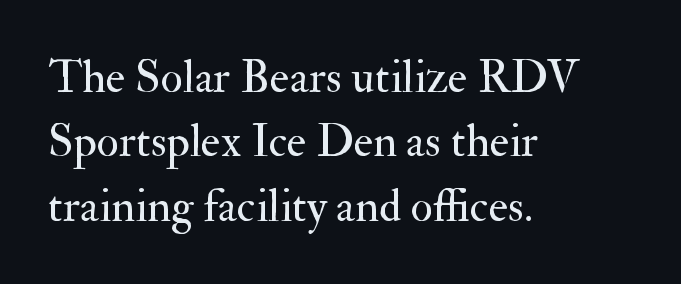
Q: Is the text bold? A: No.
Q: Is the text italic (slanted)? A: No, it is upright.
Q: Is the typeface a serif or a sans-serif typeface? A: Serif.
Q: Is the text underlined? A: No.
Q: How is the paragraph aligned? A: Left-aligned.
Q: Is the spacing between letters normal or unusually wide? A: Normal.
Q: Is the spacing between lines tight, normal or loose? A: Normal.
Q: Width (condensed, normal, or wide)? A: Normal.
Q: Stroke contrast? A: Medium.
Q: x-height? A: Small.
Q: Monospaced? A: No.
